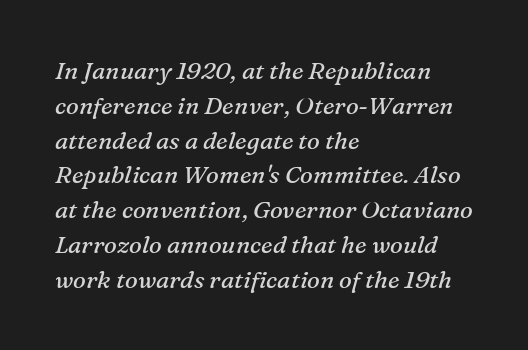
The image shows 24 px text type, italic (leaning right); set left-aligned, normal line spacing (1.45x), normal letter spacing, not underlined.
